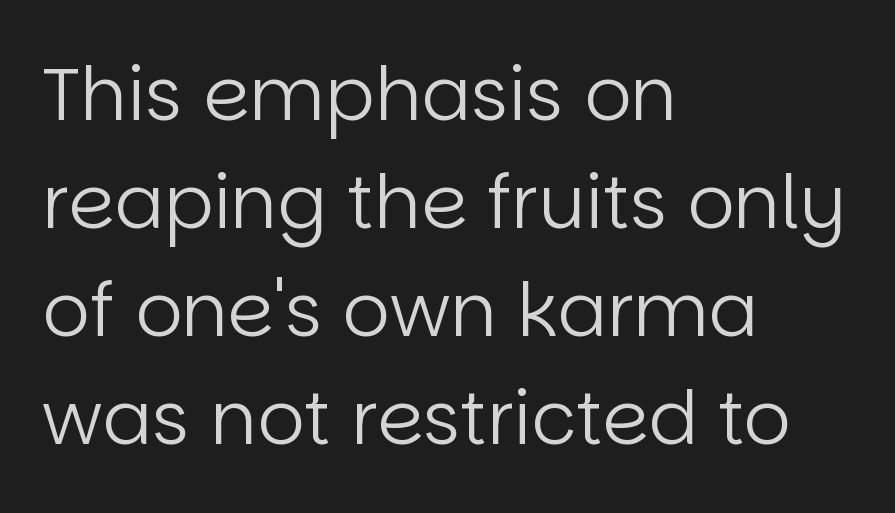
The image shows 74 px regular-weight sans-serif type, upright; set left-aligned, normal line spacing (1.46x), normal letter spacing, not underlined; low stroke contrast and a large x-height.
